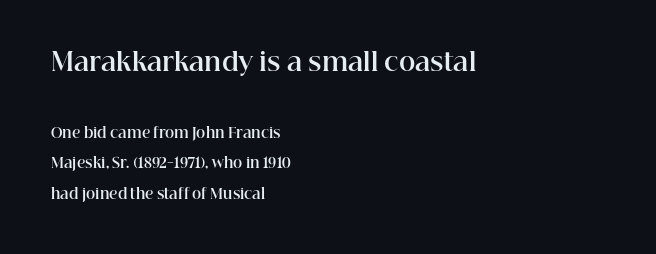
Is the lower block the larger one? No — the upper block carries the bigger type. The ragged edge is on the right, which tells us the setting is flush left. Has an underline been added? It has not. Students, this is bold: see how much ink each stroke carries.
